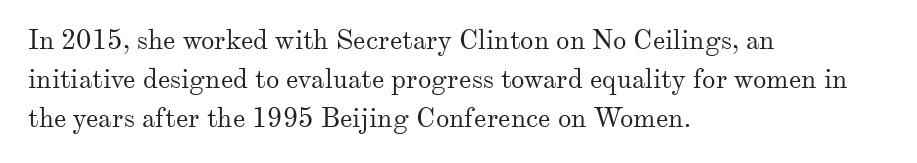
{"italic": "no", "bold": "no", "underline": "no", "align": "left", "line_spacing": "normal", "line_spacing_ratio": 1.45, "letter_spacing": "normal", "letter_spacing_em": 0.0, "glyph_px": 27}
